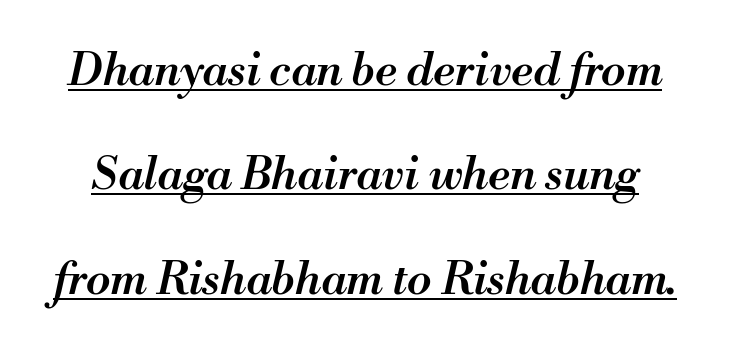
Q: Is the text bold? A: Semi-bold.
Q: Is the text italic (slanted)? A: Yes, it leans right by about 13 degrees.
Q: Is the text underlined? A: Yes.
Q: Is the spacing between letters normal or unusually wide? A: Normal.
Q: Is the spacing between lines tight, normal or loose? A: Loose.
Q: Width (condensed, normal, or wide)? A: Normal.
Q: Stroke contrast? A: Medium.
Q: x-height? A: Small.
Q: Monospaced? A: No.
